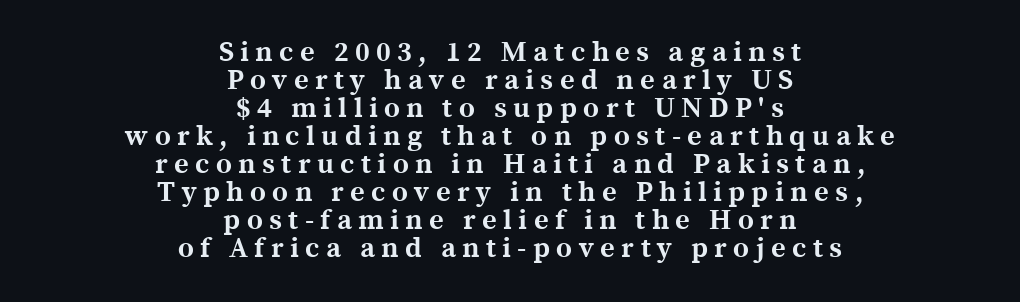
The type family on display is of the serif kind. Observe the wide spacing: letters keep a clear distance from each other. Horizontal bands of white between lines are thin slivers. Reading down the block, each line starts at a different indent, mirrored at its end. Ascenders rise straight up at ninety degrees.
